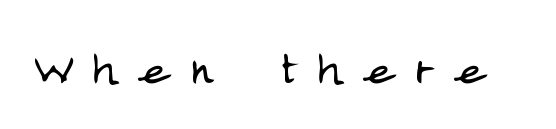
Q: Is the text bold? A: No.
Q: Is the text italic (slanted)? A: No, it is upright.
Q: Is the typeface a serif or a sans-serif typeface? A: Sans-serif.
Q: Is the text underlined? A: No.
Q: Is the spacing between letters normal or unusually wide? A: Unusually wide.
Q: Width (condensed, normal, or wide)? A: Condensed.
Q: Stroke contrast? A: Low.
Q: x-height? A: Large.
Q: Monospaced? A: No.
